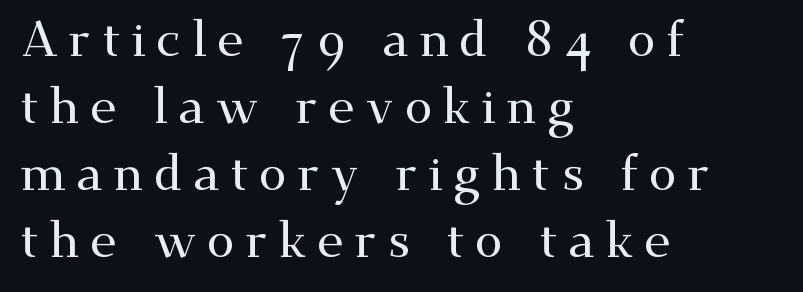
The image shows 50 px wide serif type, upright; set left-aligned, normal line spacing (1.34x), unusually wide letter spacing (+0.21 em), not underlined; medium stroke contrast and a small x-height.
